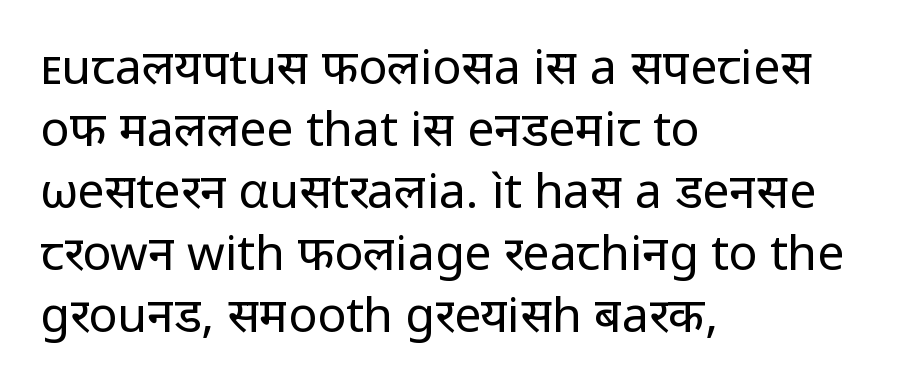
{"serif": "no", "italic": "no", "bold": "no", "weight": "regular", "width": "normal", "stroke_contrast": "low", "x_height": "medium", "monospaced": "no", "underline": "no", "align": "left", "line_spacing": "normal", "line_spacing_ratio": 1.29, "letter_spacing": "normal", "letter_spacing_em": 0.0, "glyph_px": 48}
